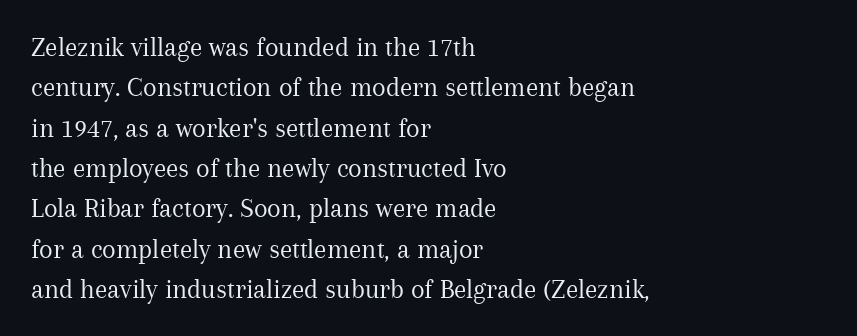
Q: Is the text bold? A: No.
Q: Is the text italic (slanted)? A: No, it is upright.
Q: Is the typeface a serif or a sans-serif typeface? A: Serif.
Q: Is the text underlined? A: No.
Q: How is the paragraph aligned? A: Left-aligned.
Q: Is the spacing between letters normal or unusually wide? A: Normal.
Q: Is the spacing between lines tight, normal or loose? A: Normal.
Q: Width (condensed, normal, or wide)? A: Normal.
Q: Stroke contrast? A: Medium.
Q: x-height? A: Medium.
Q: Monospaced? A: No.
